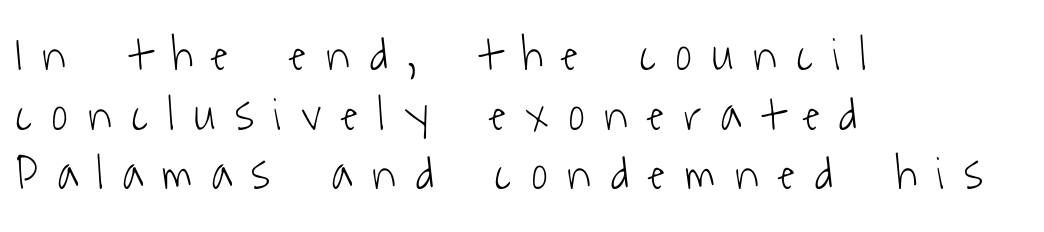
The image shows 48 px light, condensed sans-serif type; set left-aligned, line spacing 1.24x, unusually wide letter spacing (+0.42 em), not underlined; low stroke contrast and a medium x-height.
